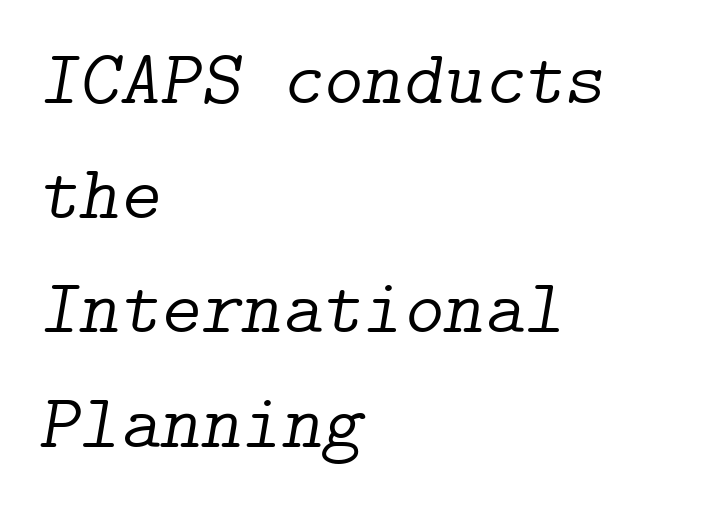
The image shows 77 px light serif type, italic (leaning right); set left-aligned, normal line spacing (1.49x), normal letter spacing, not underlined; low stroke contrast and a medium x-height.
